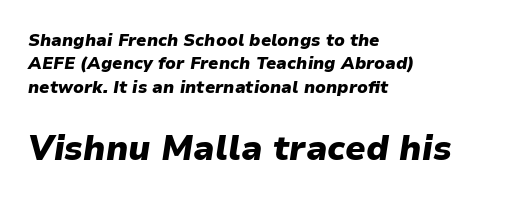
{"italic": "yes", "lean": "right", "slant_degrees": 9, "bold": "yes", "weight": "heavy", "width": "normal", "stroke_contrast": "low", "x_height": "medium", "monospaced": "no", "underline": "no", "align": "left", "line_spacing": "normal", "line_spacing_ratio": 1.37, "letter_spacing": "normal", "letter_spacing_em": 0.0, "larger_block": "second", "size_ratio": 2.0, "glyph_px": 34}
